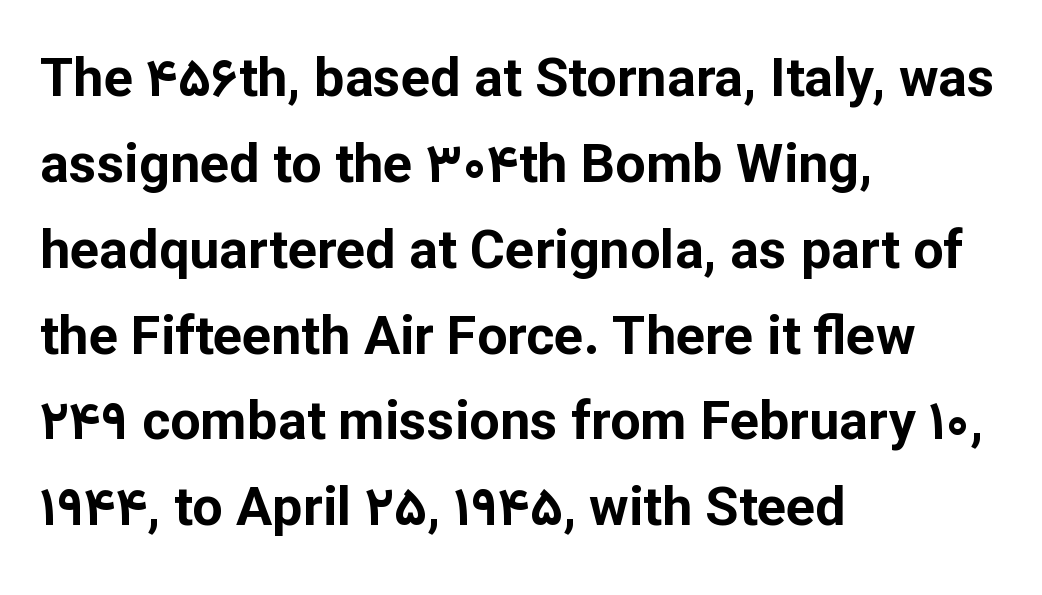
Q: Is the text bold? A: Yes.
Q: Is the text italic (slanted)? A: No, it is upright.
Q: Is the typeface a serif or a sans-serif typeface? A: Sans-serif.
Q: Is the text underlined? A: No.
Q: How is the paragraph aligned? A: Left-aligned.
Q: Is the spacing between letters normal or unusually wide? A: Normal.
Q: Is the spacing between lines tight, normal or loose? A: Normal.
Q: Width (condensed, normal, or wide)? A: Normal.
Q: Stroke contrast? A: Low.
Q: x-height? A: Medium.
Q: Monospaced? A: No.
